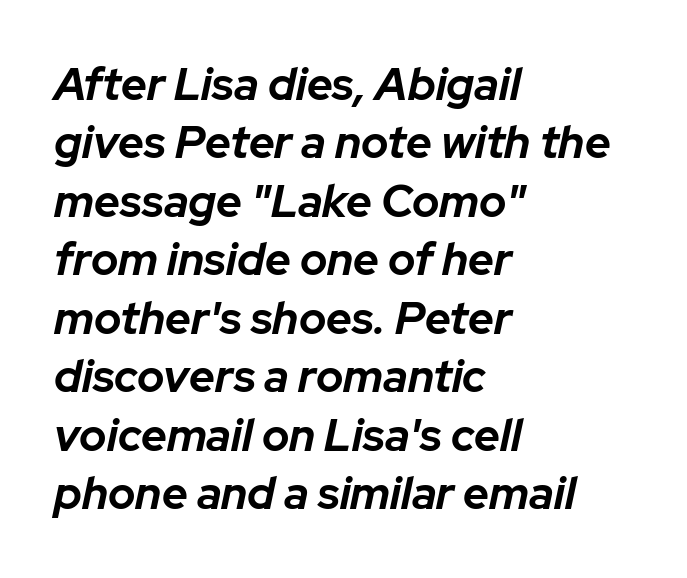
The passage shown stacks its lines at a standard gap. Heavy, bold letterforms. Observe the lean: these are italic letterforms. The face used here is proportionally spaced, like ordinary book or web type.
